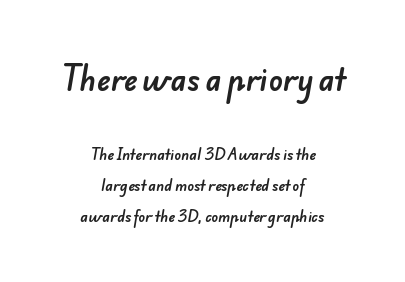
{"serif": "no", "width": "normal", "stroke_contrast": "low", "x_height": "small", "monospaced": "no", "underline": "no", "align": "center", "line_spacing": "loose", "line_spacing_ratio": 2.22, "letter_spacing": "normal", "letter_spacing_em": 0.0, "larger_block": "first", "size_ratio": 2.07, "glyph_px": 29}
